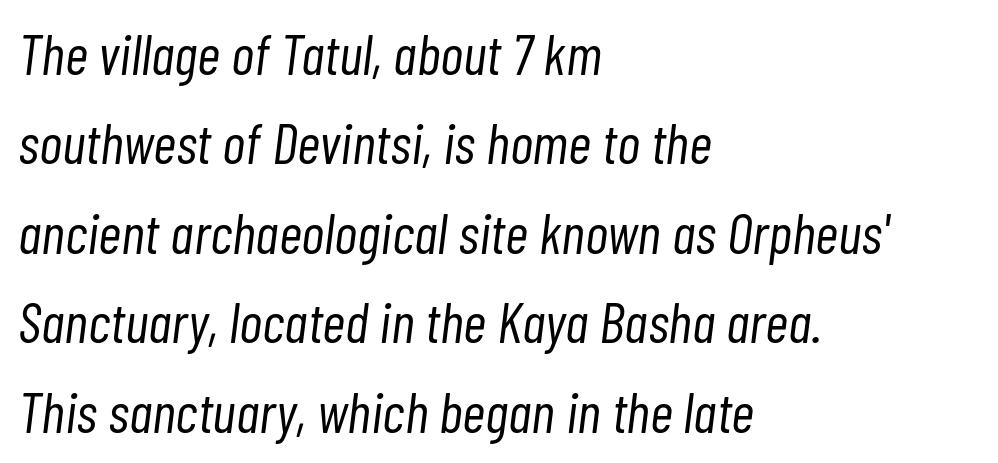
If you drew a ruler down the left edge, every line would touch it. Descenders hang freely into open space. Vertical stems look standard width or narrower in stroke. Line spacing here is normal. Characters follow at the spacing the type designer built in. The specimen reads as italic at a glance.
